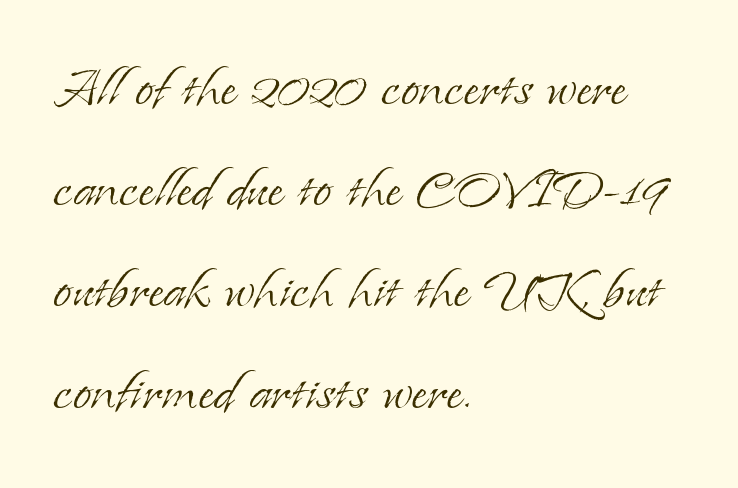
This is serif lettering, the kind often seen in printed books. Note the varied advance widths — an 'i' is clearly narrower than an 'm'. What's the leading like? Ordinary, nothing unusual. Stems and bowls with no extra thickness — not bold. The paragraph shown leans on its left margin. The gap between lines stays unmarked.
